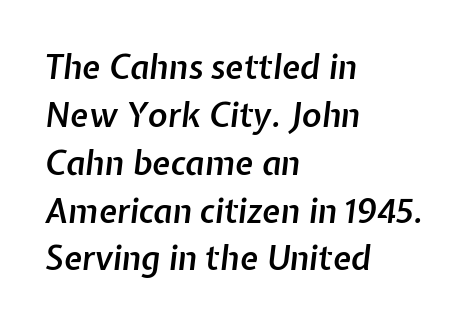
Q: Is the text bold? A: Semi-bold.
Q: Is the text italic (slanted)? A: Yes, it leans right by about 7 degrees.
Q: Is the text underlined? A: No.
Q: How is the paragraph aligned? A: Left-aligned.
Q: Is the spacing between letters normal or unusually wide? A: Normal.
Q: Is the spacing between lines tight, normal or loose? A: Normal.
Q: Width (condensed, normal, or wide)? A: Normal.
Q: Stroke contrast? A: Low.
Q: x-height? A: Medium.
Q: Monospaced? A: No.
